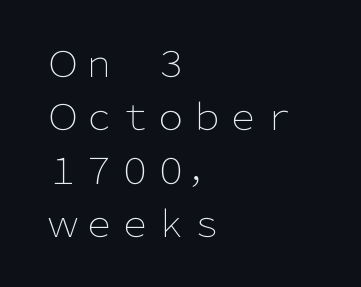
Q: Is the text bold? A: No.
Q: Is the text italic (slanted)? A: No, it is upright.
Q: Is the typeface a serif or a sans-serif typeface? A: Sans-serif.
Q: Is the text underlined? A: No.
Q: How is the paragraph aligned? A: Left-aligned.
Q: Is the spacing between letters normal or unusually wide? A: Normal.
Q: Is the spacing between lines tight, normal or loose? A: Normal.
Q: Width (condensed, normal, or wide)? A: Normal.
Q: Stroke contrast? A: Low.
Q: x-height? A: Medium.
Q: Monospaced? A: No.
